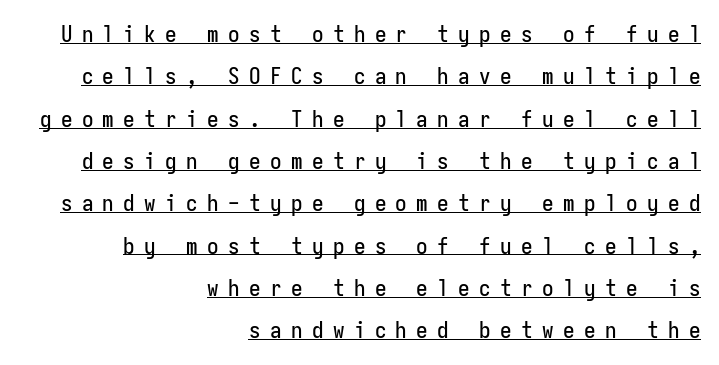
{"italic": "no", "underline": "yes", "align": "right", "line_spacing_ratio": 1.84, "letter_spacing": "wide", "letter_spacing_em": 0.41, "glyph_px": 23}
